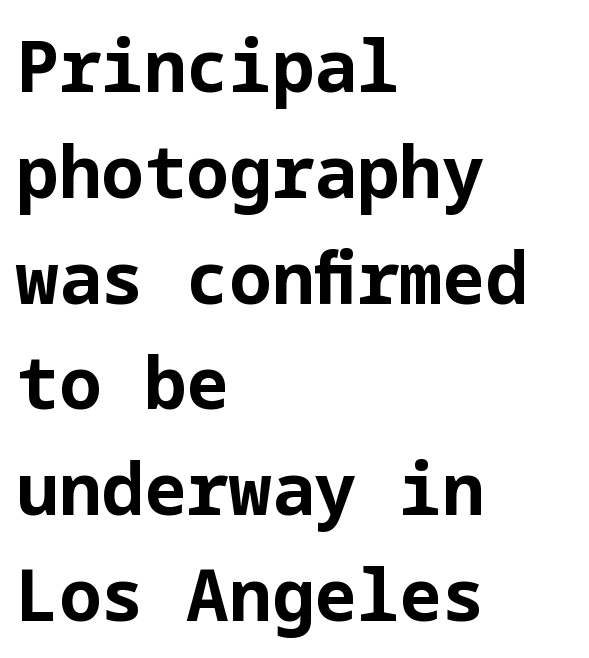
{"serif": "no", "italic": "no", "bold": "yes", "weight": "bold", "width": "normal", "stroke_contrast": "low", "x_height": "medium", "underline": "no", "align": "left", "line_spacing": "normal", "line_spacing_ratio": 1.49, "letter_spacing": "normal", "letter_spacing_em": 0.0, "glyph_px": 71}
